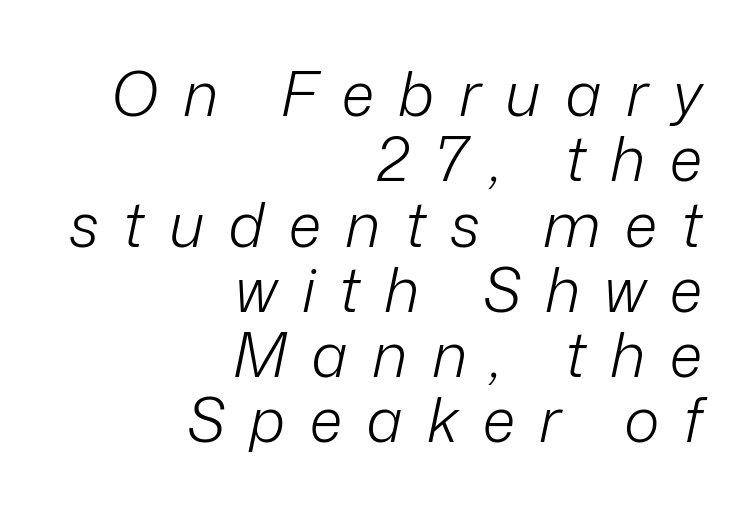
{"italic": "yes", "lean": "right", "slant_degrees": 12, "bold": "no", "weight": "light", "width": "normal", "stroke_contrast": "low", "x_height": "medium", "monospaced": "no", "underline": "no", "align": "right", "line_spacing": "tight", "line_spacing_ratio": 1.07, "letter_spacing": "wide", "letter_spacing_em": 0.4, "glyph_px": 61}
